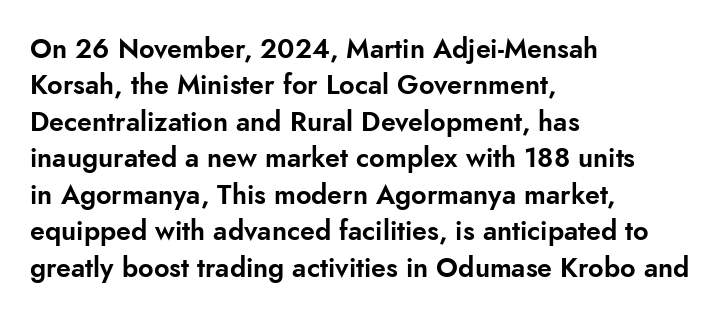
{"italic": "no", "underline": "no", "align": "left", "line_spacing": "normal", "line_spacing_ratio": 1.35, "letter_spacing": "normal", "letter_spacing_em": 0.0, "glyph_px": 27}
